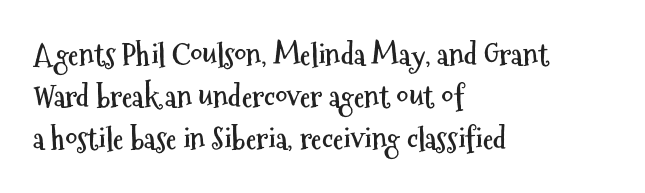
The image shows 30 px semibold, condensed sans-serif type, upright; set left-aligned, normal line spacing (1.4x), normal letter spacing, not underlined; medium stroke contrast and a medium x-height.
